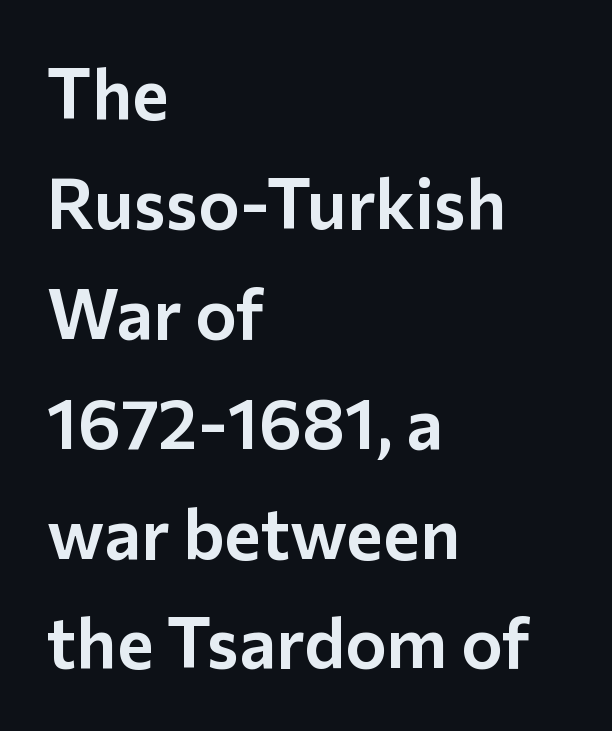
The image shows 70 px sans-serif type, upright; set left-aligned, normal line spacing (1.57x), normal letter spacing, not underlined; low stroke contrast and a medium x-height.
